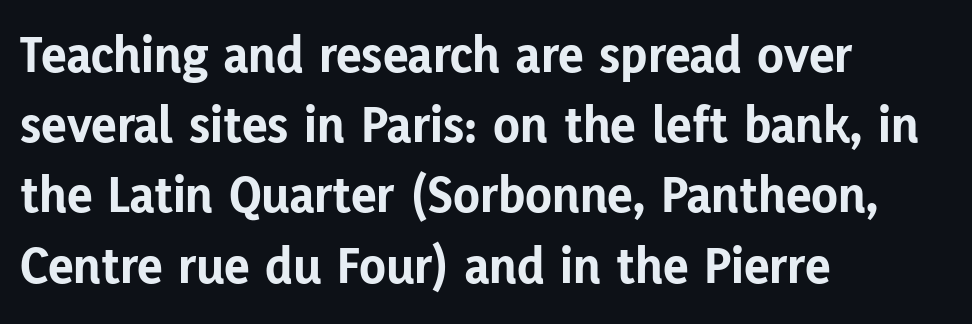
This rendering uses left alignment, leaving the right contour irregular. Stroke thickness is high; the sample reads as a true bold. The letters carry no serifs — their stems end cleanly without finishing strokes. Regarding leading, the lines here are spaced in the standard way. This sample uses plain, unmodified letter spacing.
